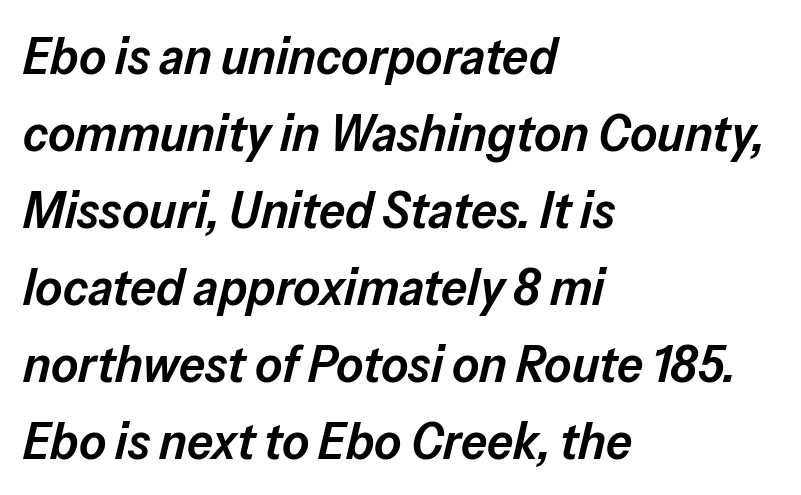
Clear beneath every line of the passage. Slant detected: the letters are inclined. Casual observation: everything's shoved over to the left. Nothing unusual about the tracking: characters are spaced as the font intends.
